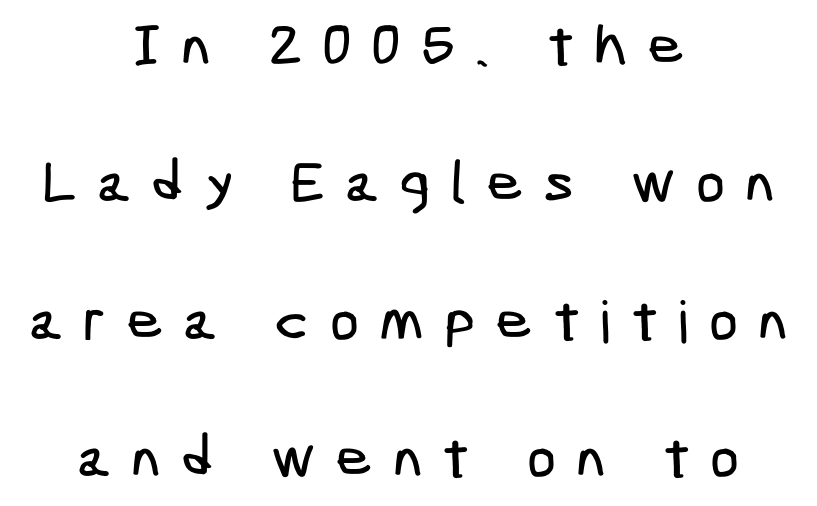
Horizontally, the lines are justified to the midpoint only. In terms of letterspacing, this is a distinctly airy, spread setting. You could fit nearly another row in the gap between these rows. No word sits above an underline. In terms of letterform style, serifs are entirely absent.
